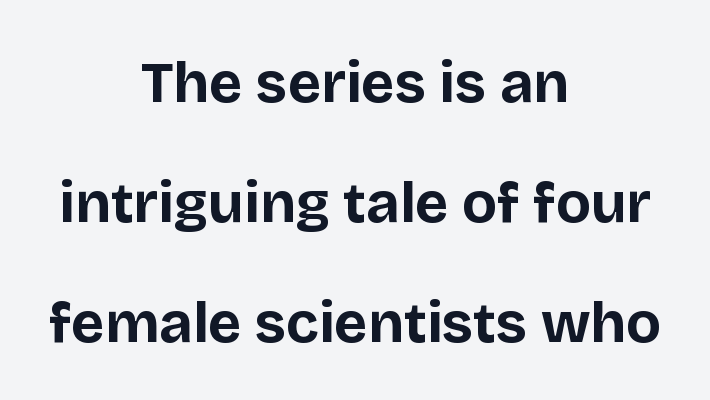
{"serif": "no", "italic": "no", "bold": "yes", "weight": "bold", "width": "normal", "stroke_contrast": "low", "x_height": "large", "monospaced": "no", "underline": "no", "align": "center", "line_spacing": "loose", "line_spacing_ratio": 2.07, "letter_spacing": "normal", "letter_spacing_em": 0.0, "glyph_px": 58}
